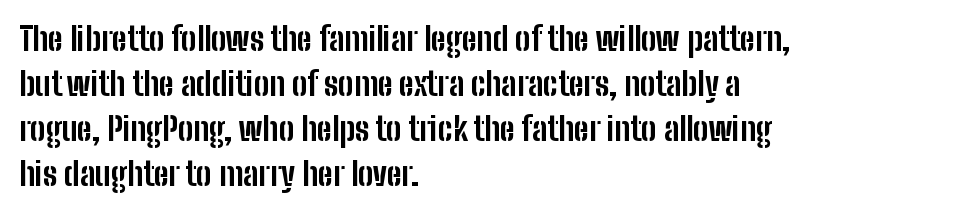
Q: Is the text bold? A: Yes.
Q: Is the text italic (slanted)? A: No, it is upright.
Q: Is the typeface a serif or a sans-serif typeface? A: Sans-serif.
Q: Is the text underlined? A: No.
Q: How is the paragraph aligned? A: Left-aligned.
Q: Is the spacing between letters normal or unusually wide? A: Normal.
Q: Is the spacing between lines tight, normal or loose? A: Normal.
Q: Width (condensed, normal, or wide)? A: Condensed.
Q: Stroke contrast? A: Low.
Q: x-height? A: Medium.
Q: Monospaced? A: No.
